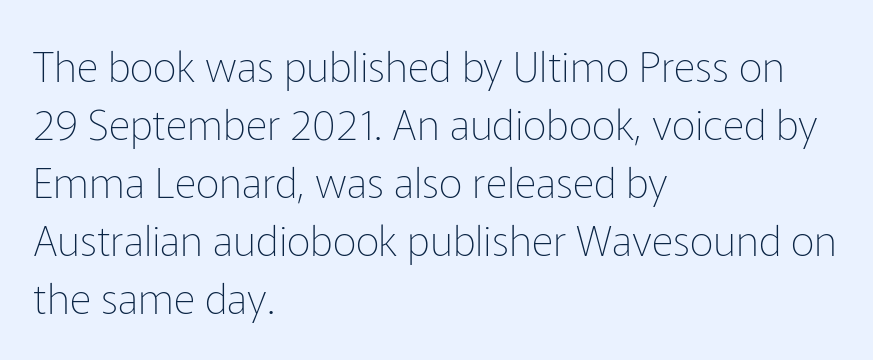
Honestly, the row spacing looks completely unremarkable. Do the characters align in a grid? No, the font is proportional. The tracking reads as untouched default to a designer's eye. Anything drawn beneath the words? Only blank space.
